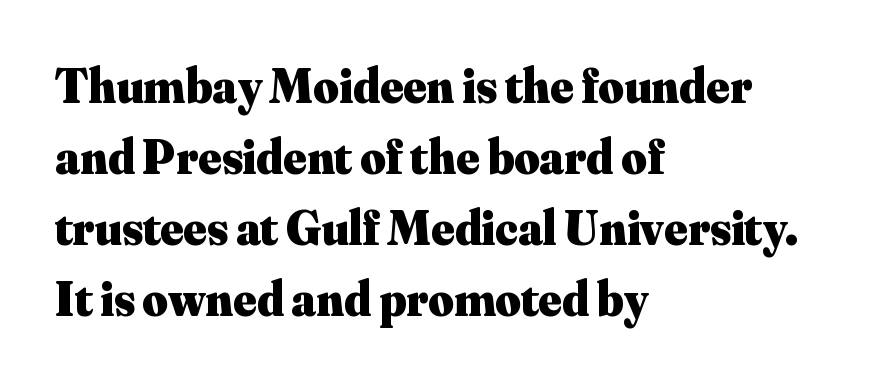
Beneath every word, the page is bare. Line spacing here is normal. A serif font was chosen for this passage. This is roman type, the default non-slanted kind.
